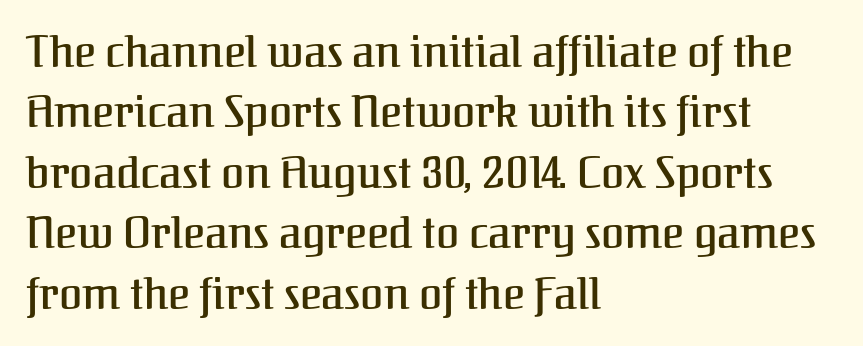
The image shows 42 px serif type, upright; set left-aligned, normal line spacing (1.44x), normal letter spacing, not underlined; medium stroke contrast and a medium x-height.
